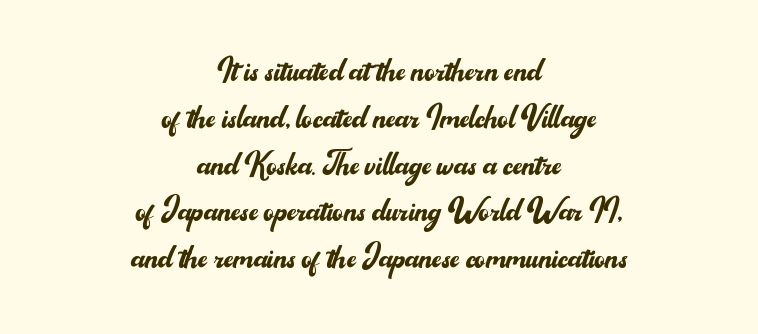
The lines are quadded center. The rendering uses natural spacing where letterforms have individual widths. Vertical stems look standard width or narrower in stroke.
